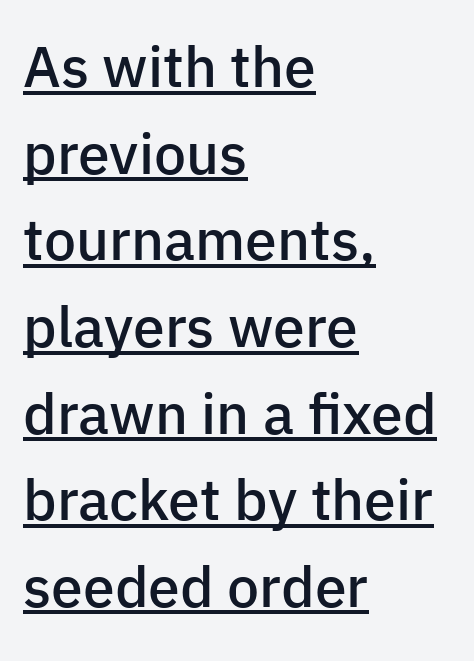
How are the letters spaced? Ordinarily, with no added tracking. It's the straight-up-and-down kind of type. How heavy is the stroke? Medium-heavy — a semibold, shy of bold. The letters carry no serifs — their stems end cleanly without finishing strokes.
